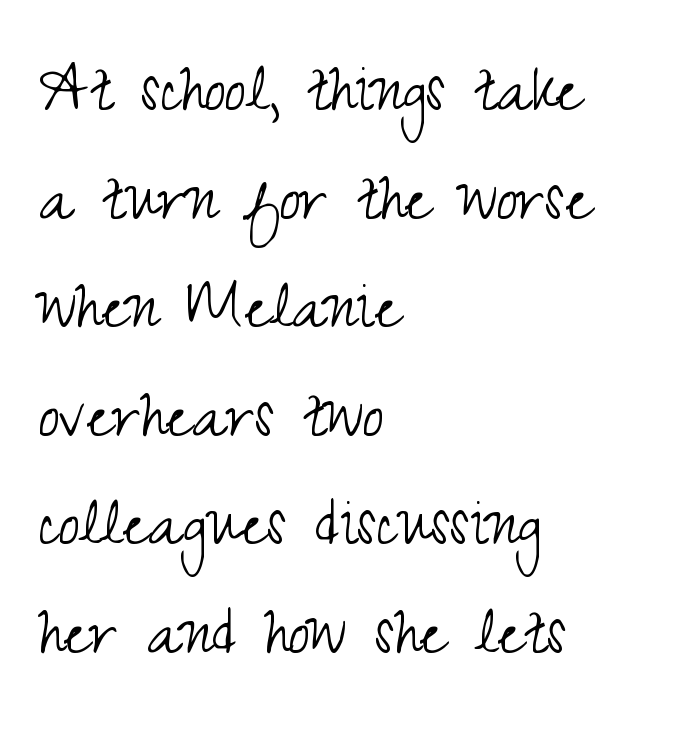
The image shows 77 px light, condensed sans-serif type, upright; set left-aligned, normal line spacing (1.41x), normal letter spacing, not underlined; medium stroke contrast and a small x-height.
